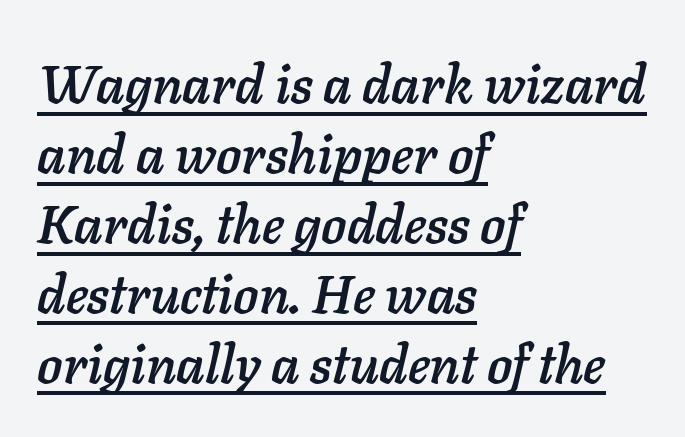
{"italic": "yes", "lean": "right", "slant_degrees": 11, "width": "normal", "stroke_contrast": "low", "x_height": "medium", "monospaced": "no", "underline": "yes", "align": "left", "line_spacing": "normal", "line_spacing_ratio": 1.32, "letter_spacing": "normal", "letter_spacing_em": 0.0, "glyph_px": 53}
